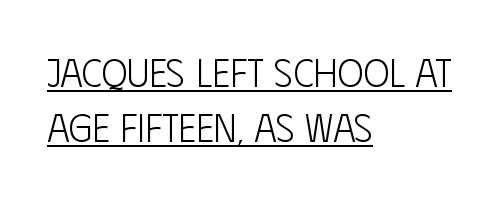
Q: Is the text bold? A: No.
Q: Is the text italic (slanted)? A: No, it is upright.
Q: Is the typeface a serif or a sans-serif typeface? A: Sans-serif.
Q: Is the text underlined? A: Yes.
Q: How is the paragraph aligned? A: Left-aligned.
Q: Is the spacing between letters normal or unusually wide? A: Normal.
Q: Is the spacing between lines tight, normal or loose? A: Normal.
Q: Width (condensed, normal, or wide)? A: Condensed.
Q: Stroke contrast? A: Low.
Q: x-height? A: Large.
Q: Monospaced? A: No.
